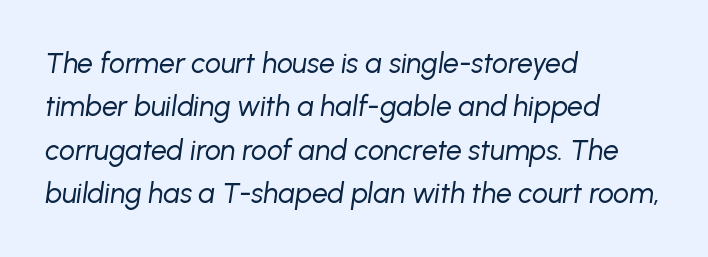
Q: Is the text bold? A: No.
Q: Is the text italic (slanted)? A: Yes, it leans right by about 8 degrees.
Q: Is the text underlined? A: No.
Q: How is the paragraph aligned? A: Left-aligned.
Q: Is the spacing between letters normal or unusually wide? A: Normal.
Q: Is the spacing between lines tight, normal or loose? A: Normal.
Q: Width (condensed, normal, or wide)? A: Normal.
Q: Stroke contrast? A: Low.
Q: x-height? A: Medium.
Q: Monospaced? A: No.
